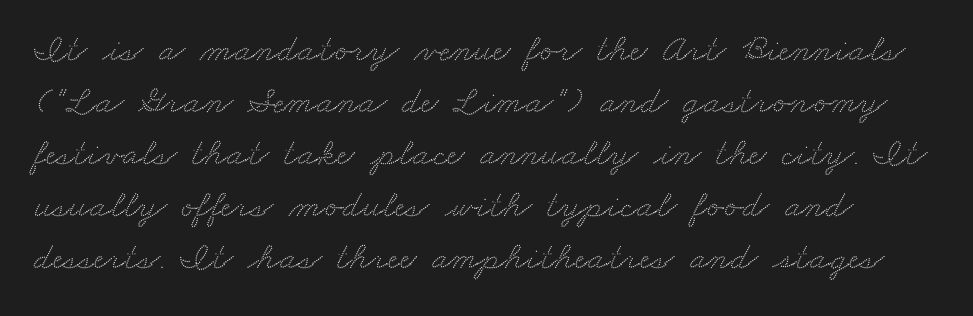
{"serif": "yes", "width": "wide", "stroke_contrast": "medium", "x_height": "small", "monospaced": "no", "underline": "no", "line_spacing": "normal", "line_spacing_ratio": 1.37, "letter_spacing": "normal", "letter_spacing_em": 0.0, "glyph_px": 38}
